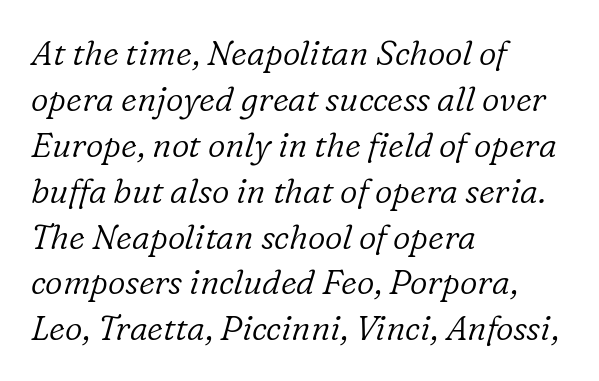
Note the varied advance widths — an 'i' is clearly narrower than an 'm'. Heft: none added — not bold. The glyphs are unaccompanied by any horizontal stroke below them. Regarding serifs, this sample has them.
